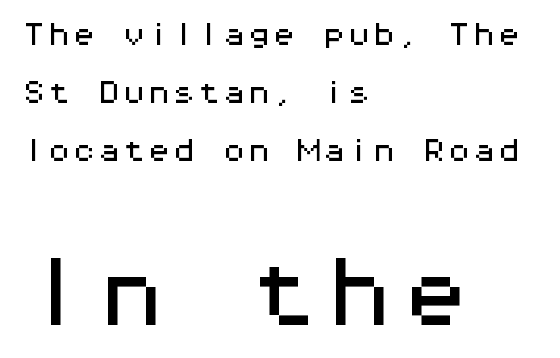
Q: Is the text italic (slanted)? A: No, it is upright.
Q: Is the typeface a serif or a sans-serif typeface? A: Sans-serif.
Q: Is the text underlined? A: No.
Q: How is the paragraph aligned? A: Left-aligned.
Q: Is the spacing between letters normal or unusually wide? A: Normal.
Q: Is the spacing between lines tight, normal or loose? A: Loose.
Q: Which block of text is set in a larger size, the first (top) or the second (bottom)? A: The second (bottom) one.
Q: Width (condensed, normal, or wide)? A: Wide.
Q: Stroke contrast? A: Medium.
Q: x-height? A: Medium.
Q: Monospaced? A: Yes.
